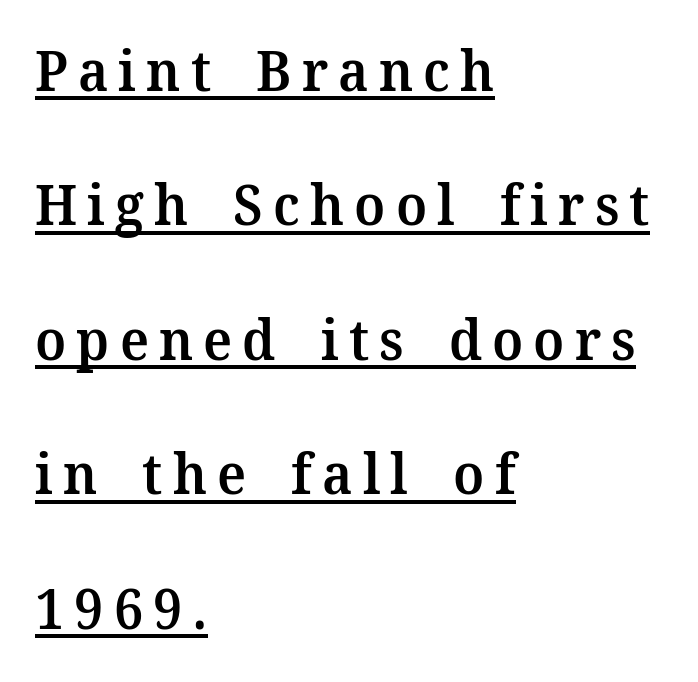
The image shows 56 px semibold serif type, upright; set left-aligned, loose line spacing (2.4x), underlined; medium stroke contrast and a medium x-height.
